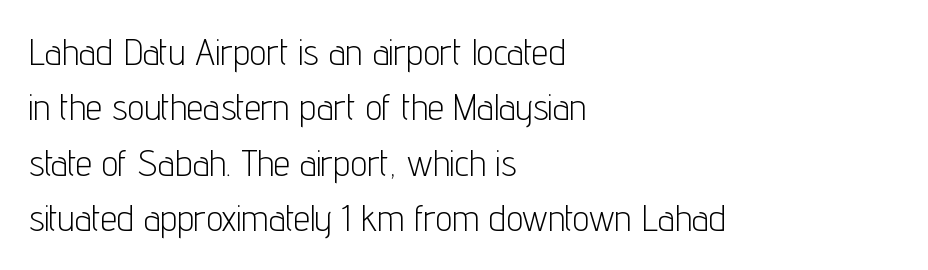
The image shows 37 px light, condensed sans-serif type, upright; set left-aligned, normal line spacing (1.5x), normal letter spacing, not underlined; low stroke contrast and a medium x-height.
